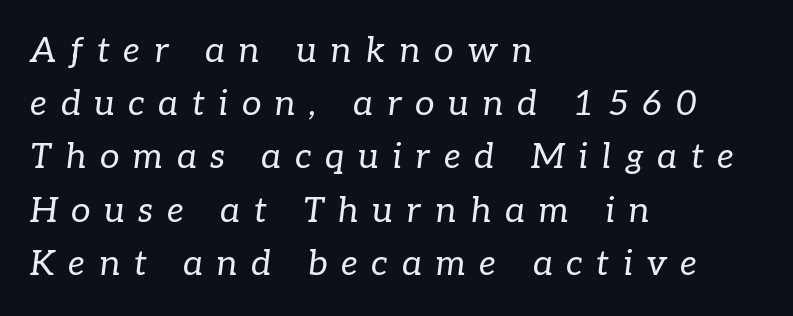
The image shows 35 px regular-weight serif type, italic (leaning right); set left-aligned, normal line spacing (1.52x), unusually wide letter spacing (+0.39 em), not underlined; low stroke contrast and a medium x-height.
